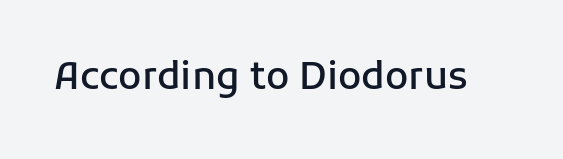
Style check: upright. These lines keep a tight, regular rhythm from letter to letter. As a designer I'd log this as weight 600, semibold. The gap between lines stays unmarked. The type family on display is of the sans-serif kind.
